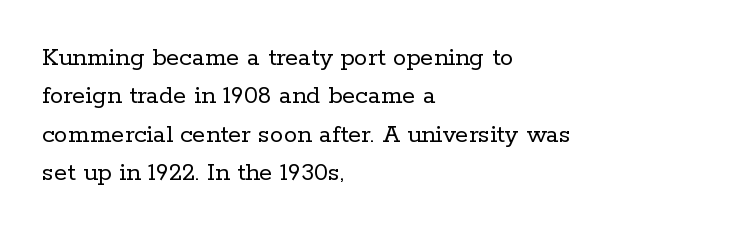
The image shows 27 px text type, upright; set left-aligned, normal line spacing (1.42x), normal letter spacing, not underlined.
